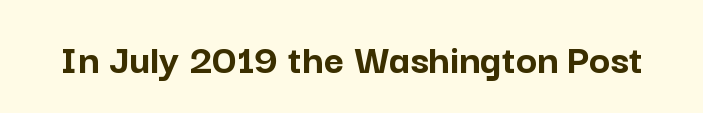
{"serif": "no", "italic": "no", "bold": "yes", "weight": "semibold", "width": "normal", "stroke_contrast": "low", "x_height": "medium", "monospaced": "no", "underline": "no", "letter_spacing": "normal", "letter_spacing_em": 0.0, "glyph_px": 44}
